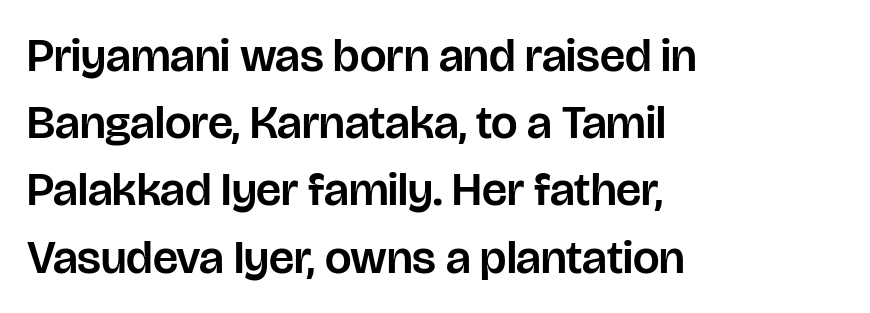
Italic: no, the glyphs are upright roman. Interline gaps are of average width in this sample. The line texture is even and compact thanks to regular tracking. Looks like regular typesetting: each glyph gets only the width it needs.
